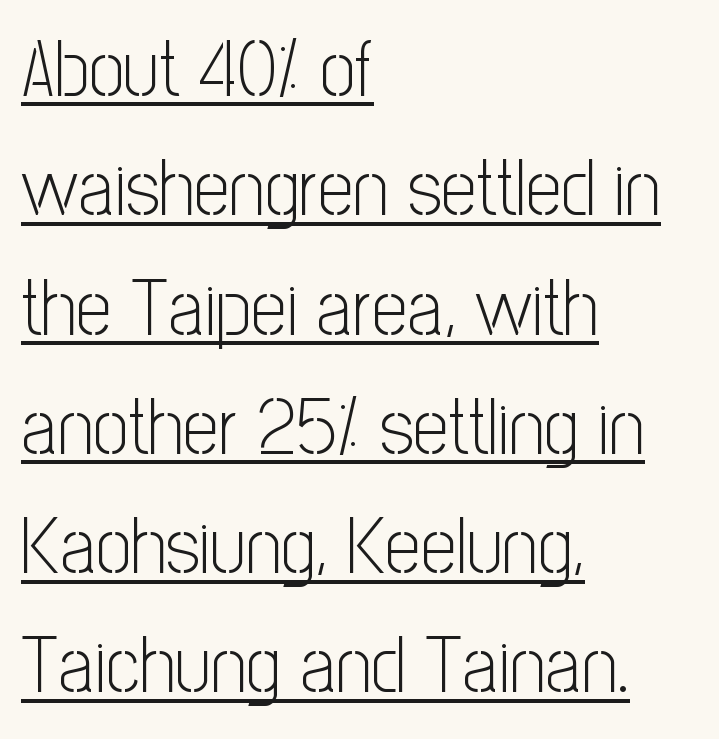
The typesetting does not lean heavy: it is not bold. Compared with typical body copy, the letter spacing here is the same. What's the leading like? Ordinary, nothing unusual. The rendered words wear a rule along their underside. Typographically, this falls in the sans-serif category. These lines stack with their left ends in a neat column.
